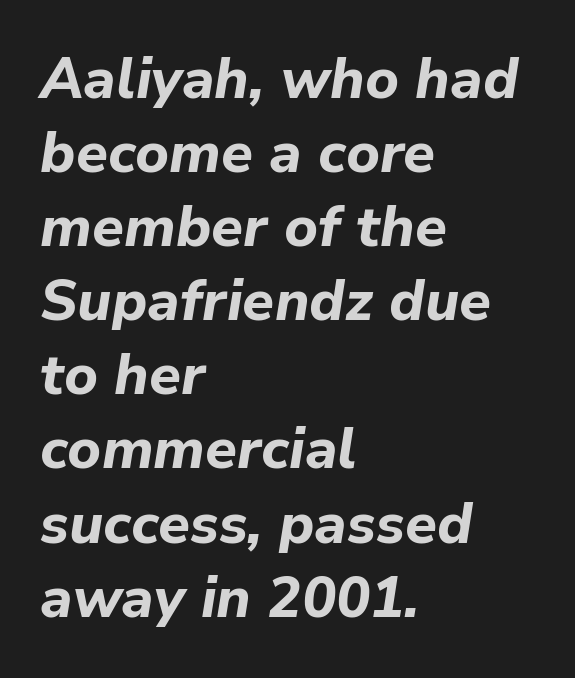
Q: Is the text bold? A: Yes.
Q: Is the text italic (slanted)? A: Yes, it leans right by about 9 degrees.
Q: Is the text underlined? A: No.
Q: How is the paragraph aligned? A: Left-aligned.
Q: Is the spacing between letters normal or unusually wide? A: Normal.
Q: Is the spacing between lines tight, normal or loose? A: Normal.
Q: Width (condensed, normal, or wide)? A: Normal.
Q: Stroke contrast? A: Low.
Q: x-height? A: Medium.
Q: Monospaced? A: No.
